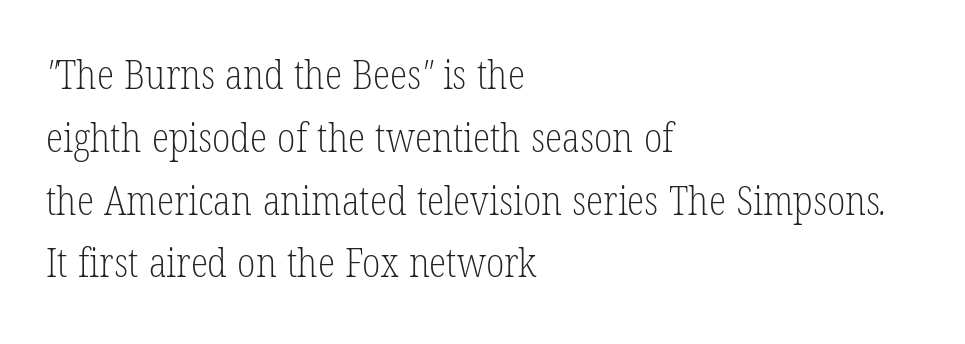
The rendering uses natural spacing where letterforms have individual widths. This sample uses a serif face. Look at the tracking — it's just the regular setting, nothing added. If you measured baseline to baseline, you'd find a middling distance. Rule under the text: the space is simply empty.
